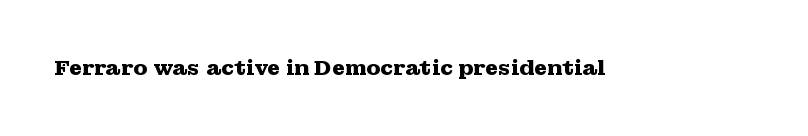
Q: Is the text bold? A: Yes.
Q: Is the text italic (slanted)? A: No, it is upright.
Q: Is the text underlined? A: No.
Q: Is the spacing between letters normal or unusually wide? A: Normal.
